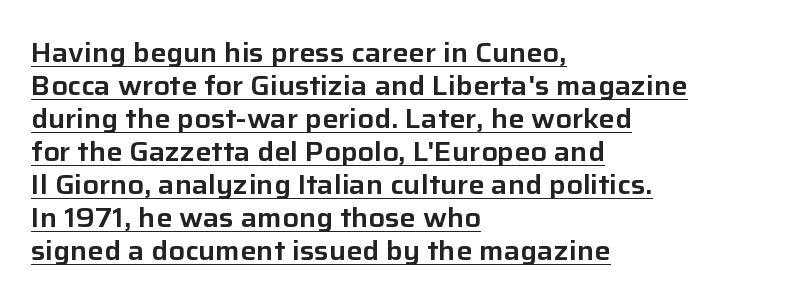
If you drew a ruler down the left edge, every line would touch it. The font's upright variant was chosen for this text. A baseline rule has been typeset under these characters. These lines keep a tight, regular rhythm from letter to letter.
